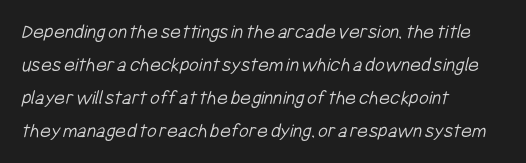
{"bold": "no", "underline": "no", "align": "left", "line_spacing": "normal", "line_spacing_ratio": 1.57, "letter_spacing": "normal", "letter_spacing_em": 0.0, "glyph_px": 21}
